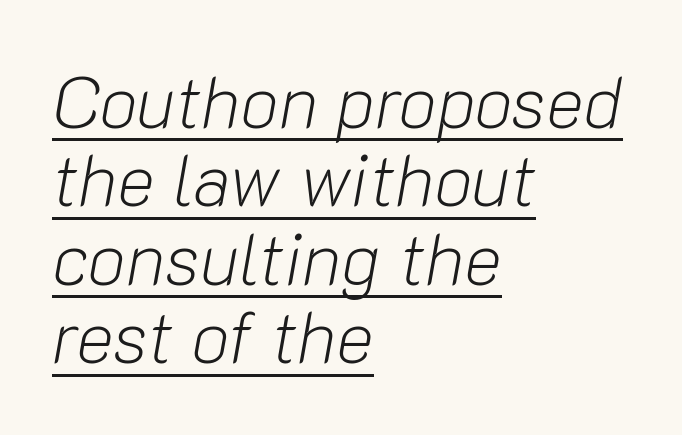
Q: Is the text bold? A: No.
Q: Is the text italic (slanted)? A: Yes, it leans right by about 10 degrees.
Q: Is the text underlined? A: Yes.
Q: How is the paragraph aligned? A: Left-aligned.
Q: Is the spacing between letters normal or unusually wide? A: Normal.
Q: Is the spacing between lines tight, normal or loose? A: Tight.
Q: Width (condensed, normal, or wide)? A: Normal.
Q: Stroke contrast? A: Low.
Q: x-height? A: Medium.
Q: Monospaced? A: No.
